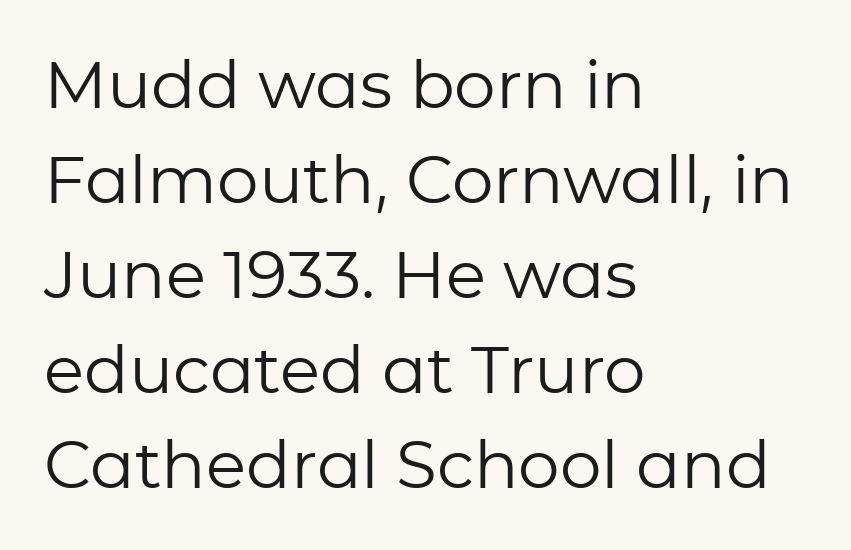
Q: Is the text bold? A: No.
Q: Is the text italic (slanted)? A: No, it is upright.
Q: Is the typeface a serif or a sans-serif typeface? A: Sans-serif.
Q: Is the text underlined? A: No.
Q: How is the paragraph aligned? A: Left-aligned.
Q: Is the spacing between letters normal or unusually wide? A: Normal.
Q: Is the spacing between lines tight, normal or loose? A: Normal.
Q: Width (condensed, normal, or wide)? A: Normal.
Q: Stroke contrast? A: Low.
Q: x-height? A: Medium.
Q: Monospaced? A: No.
